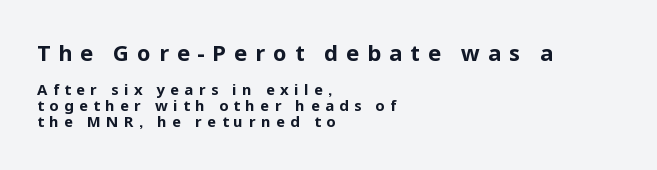
The image shows 22 px bold type, upright; set left-aligned, tight line spacing (1.07x), unusually wide letter spacing (+0.36 em), not underlined; the first (top) block is 1.47x larger.
